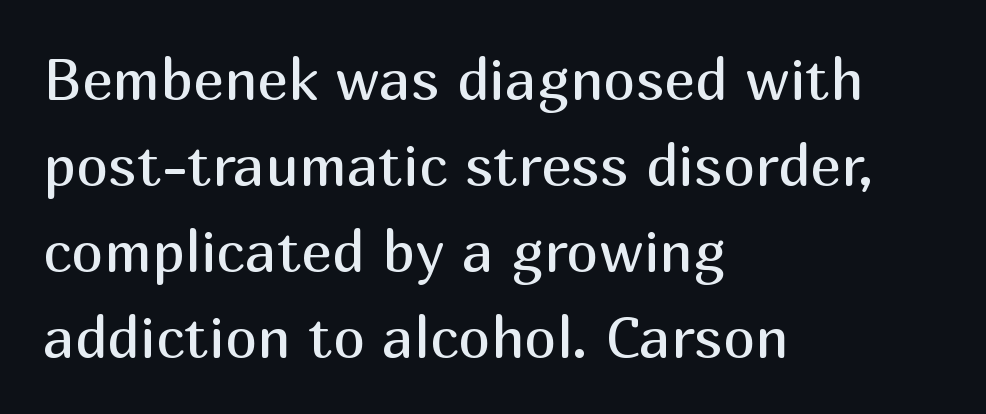
Q: Is the text bold? A: No.
Q: Is the text italic (slanted)? A: No, it is upright.
Q: Is the typeface a serif or a sans-serif typeface? A: Sans-serif.
Q: Is the text underlined? A: No.
Q: How is the paragraph aligned? A: Left-aligned.
Q: Is the spacing between letters normal or unusually wide? A: Normal.
Q: Is the spacing between lines tight, normal or loose? A: Normal.
Q: Width (condensed, normal, or wide)? A: Normal.
Q: Stroke contrast? A: Medium.
Q: x-height? A: Medium.
Q: Monospaced? A: No.
